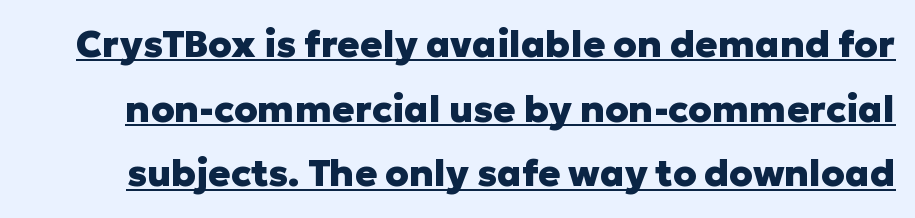
Q: Is the text bold? A: Yes.
Q: Is the text italic (slanted)? A: No, it is upright.
Q: Is the typeface a serif or a sans-serif typeface? A: Sans-serif.
Q: Is the text underlined? A: Yes.
Q: Is the spacing between letters normal or unusually wide? A: Normal.
Q: Width (condensed, normal, or wide)? A: Normal.
Q: Stroke contrast? A: Low.
Q: x-height? A: Medium.
Q: Monospaced? A: No.
